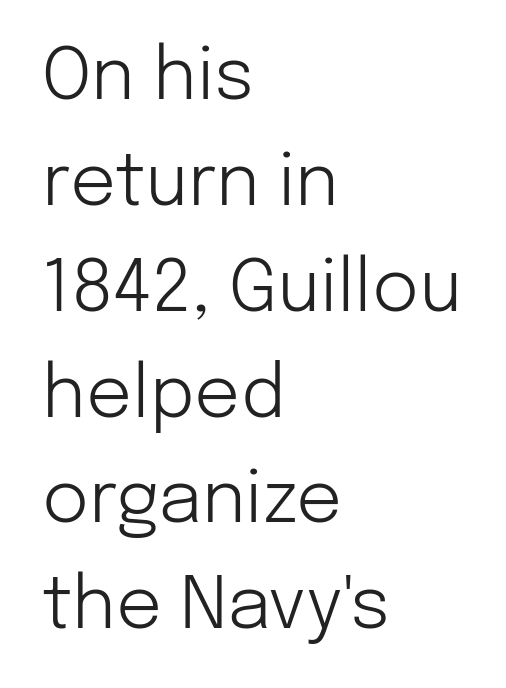
Q: Is the text bold? A: No.
Q: Is the text italic (slanted)? A: No, it is upright.
Q: Is the typeface a serif or a sans-serif typeface? A: Sans-serif.
Q: Is the text underlined? A: No.
Q: How is the paragraph aligned? A: Left-aligned.
Q: Is the spacing between letters normal or unusually wide? A: Normal.
Q: Is the spacing between lines tight, normal or loose? A: Normal.
Q: Width (condensed, normal, or wide)? A: Normal.
Q: Stroke contrast? A: Low.
Q: x-height? A: Medium.
Q: Monospaced? A: No.
